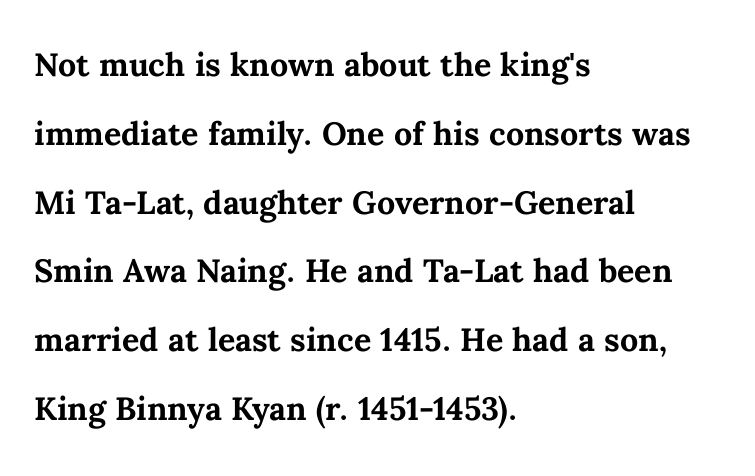
The gaps between neighbouring characters are ordinary and unremarkable. Varying glyph widths throughout — classic text-font behaviour. Leading: standard. A student would call this left alignment; a typographer would say flush left, rag right.
